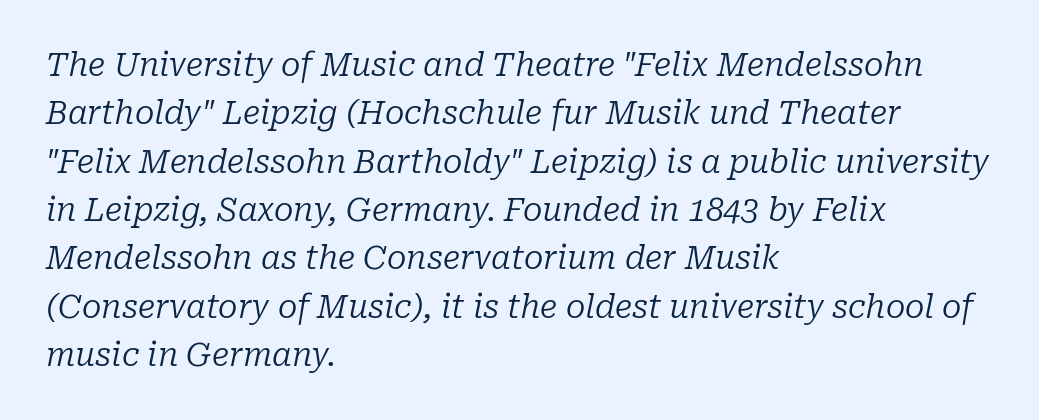
Little horizontal feet cap the strokes, marking this as serif type. A classic flush-left, rag-right setting is used for this passage. Check the space under the baseline: it is left empty. No letter is thick-stroked: the sample isn't bold. The glyphs look as if they've been sheared to an angle.
